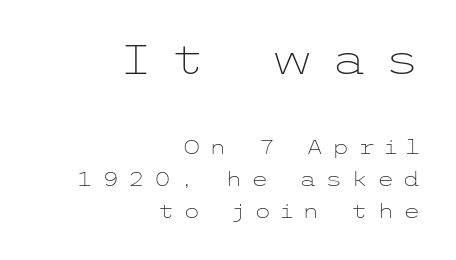
Q: Is the text bold? A: No.
Q: Is the text italic (slanted)? A: No, it is upright.
Q: Is the typeface a serif or a sans-serif typeface? A: Sans-serif.
Q: Is the text underlined? A: No.
Q: How is the paragraph aligned? A: Right-aligned.
Q: Is the spacing between letters normal or unusually wide? A: Unusually wide.
Q: Is the spacing between lines tight, normal or loose? A: Normal.
Q: Which block of text is set in a larger size, the first (top) or the second (bottom)? A: The first (top) one.
Q: Width (condensed, normal, or wide)? A: Wide.
Q: Stroke contrast? A: Low.
Q: x-height? A: Medium.
